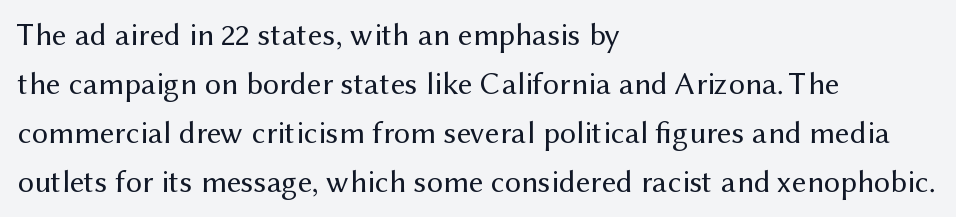
{"serif": "no", "italic": "no", "bold": "no", "weight": "regular", "width": "normal", "stroke_contrast": "medium", "x_height": "medium", "monospaced": "no", "underline": "no", "align": "left", "line_spacing": "normal", "line_spacing_ratio": 1.53, "letter_spacing": "normal", "letter_spacing_em": 0.0, "glyph_px": 32}
